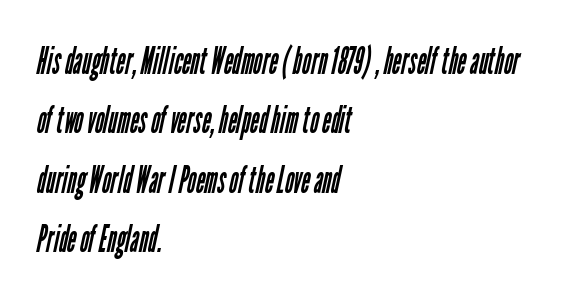
The image shows 38 px regular-weight, condensed sans-serif type; set left-aligned, normal line spacing (1.56x), normal letter spacing, not underlined; low stroke contrast and a medium x-height.
